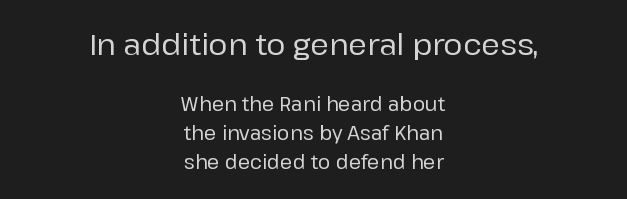
{"serif": "no", "italic": "no", "width": "normal", "stroke_contrast": "low", "x_height": "medium", "monospaced": "no", "underline": "no", "align": "center", "line_spacing": "normal", "line_spacing_ratio": 1.52, "letter_spacing": "normal", "letter_spacing_em": 0.0, "larger_block": "first", "size_ratio": 1.53, "glyph_px": 29}
